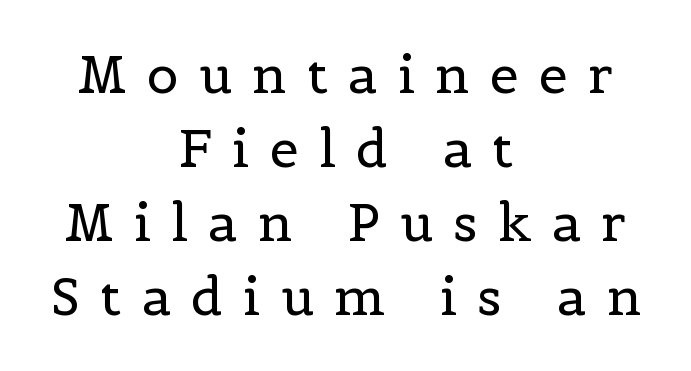
{"serif": "yes", "italic": "no", "bold": "no", "weight": "regular", "width": "normal", "x_height": "medium", "monospaced": "no", "underline": "no", "align": "center", "line_spacing": "normal", "line_spacing_ratio": 1.42, "letter_spacing": "wide", "letter_spacing_em": 0.39, "glyph_px": 52}
